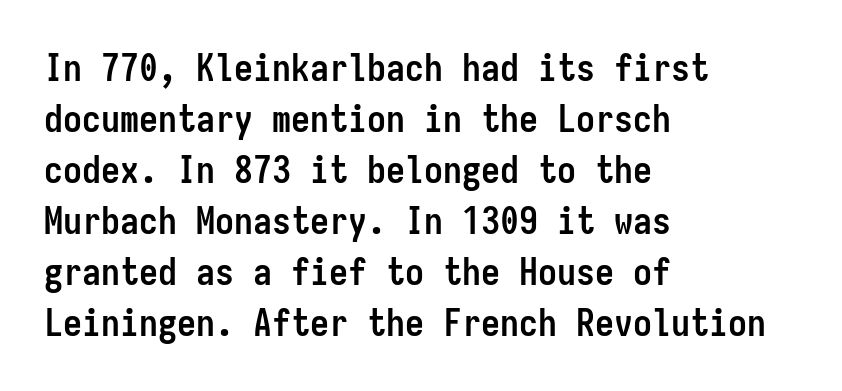
Q: Is the text bold? A: Yes.
Q: Is the text italic (slanted)? A: No, it is upright.
Q: Is the typeface a serif or a sans-serif typeface? A: Sans-serif.
Q: Is the text underlined? A: No.
Q: How is the paragraph aligned? A: Left-aligned.
Q: Is the spacing between letters normal or unusually wide? A: Normal.
Q: Is the spacing between lines tight, normal or loose? A: Normal.
Q: Width (condensed, normal, or wide)? A: Condensed.
Q: Stroke contrast? A: Low.
Q: x-height? A: Medium.
Q: Monospaced? A: Yes.
